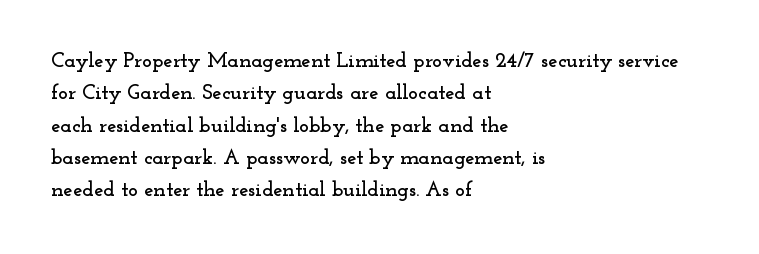
{"italic": "no", "underline": "no", "align": "left", "line_spacing": "normal", "line_spacing_ratio": 1.54, "letter_spacing": "normal", "letter_spacing_em": 0.0, "glyph_px": 21}
